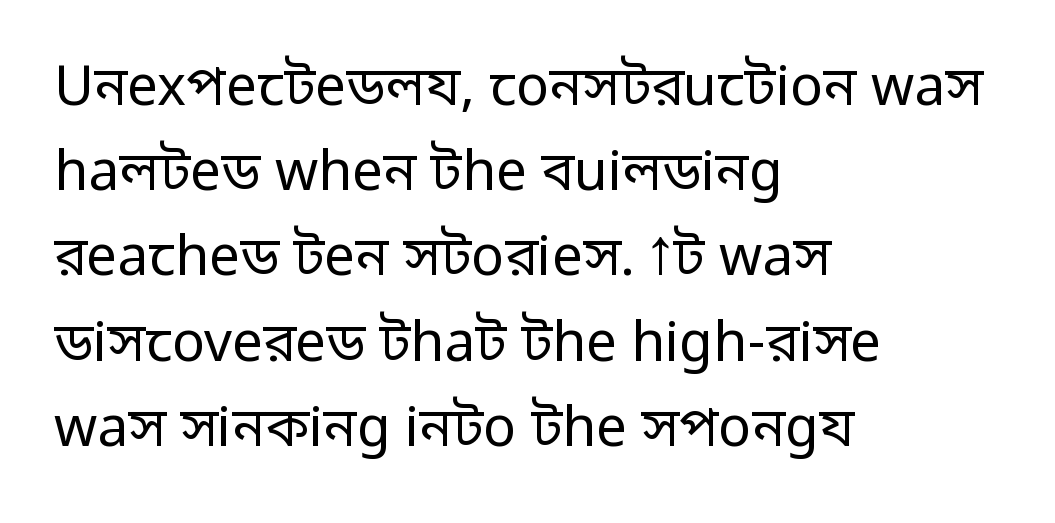
Q: Is the text bold? A: No.
Q: Is the text italic (slanted)? A: No, it is upright.
Q: Is the typeface a serif or a sans-serif typeface? A: Sans-serif.
Q: Is the text underlined? A: No.
Q: How is the paragraph aligned? A: Left-aligned.
Q: Is the spacing between letters normal or unusually wide? A: Normal.
Q: Is the spacing between lines tight, normal or loose? A: Normal.
Q: Width (condensed, normal, or wide)? A: Normal.
Q: Stroke contrast? A: Low.
Q: x-height? A: Medium.
Q: Monospaced? A: No.
